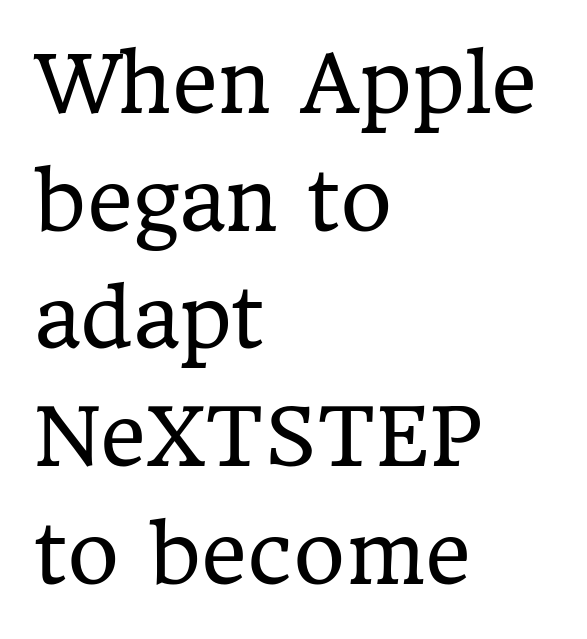
Q: Is the text bold? A: No.
Q: Is the text italic (slanted)? A: No, it is upright.
Q: Is the typeface a serif or a sans-serif typeface? A: Serif.
Q: Is the text underlined? A: No.
Q: How is the paragraph aligned? A: Left-aligned.
Q: Is the spacing between letters normal or unusually wide? A: Normal.
Q: Is the spacing between lines tight, normal or loose? A: Normal.
Q: Width (condensed, normal, or wide)? A: Normal.
Q: Stroke contrast? A: Low.
Q: x-height? A: Medium.
Q: Monospaced? A: No.
